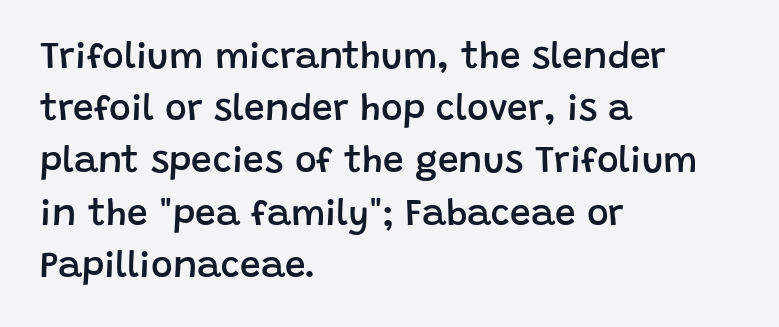
Q: Is the text bold? A: Semi-bold.
Q: Is the text italic (slanted)? A: No, it is upright.
Q: Is the typeface a serif or a sans-serif typeface? A: Sans-serif.
Q: Is the text underlined? A: No.
Q: How is the paragraph aligned? A: Left-aligned.
Q: Is the spacing between letters normal or unusually wide? A: Normal.
Q: Is the spacing between lines tight, normal or loose? A: Normal.
Q: Width (condensed, normal, or wide)? A: Normal.
Q: Stroke contrast? A: Low.
Q: x-height? A: Large.
Q: Monospaced? A: No.
